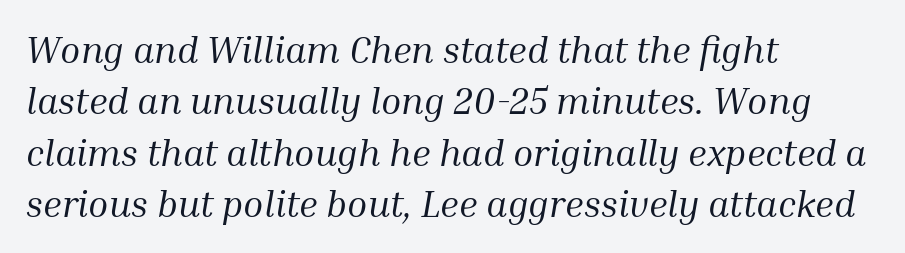
The image shows 37 px regular-weight serif type, italic (leaning right); set left-aligned, normal line spacing (1.39x), normal letter spacing, not underlined; medium stroke contrast and a medium x-height.
